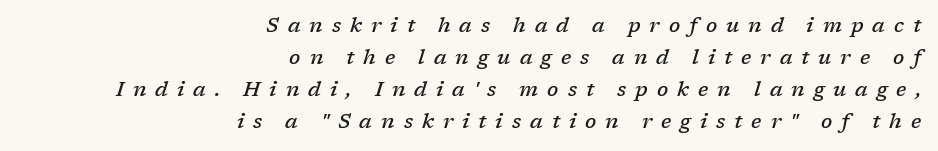
{"italic": "yes", "lean": "right", "slant_degrees": 17, "bold": "semi", "underline": "no", "align": "right", "line_spacing": "normal", "line_spacing_ratio": 1.6, "letter_spacing": "wide", "letter_spacing_em": 0.45, "glyph_px": 20}
